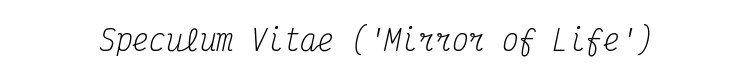
The image shows 28 px regular-weight, condensed serif type, italic (leaning right), monospaced; set normal letter spacing, not underlined; medium stroke contrast and a medium x-height.
